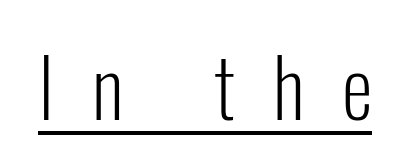
Here the designer chose a conventional face with non-uniform glyph widths. Font category for this specimen: sans-serif. Check the space under the baseline: a stroke is drawn there. A quiet, ordinary-to-light weight characterises the typeface.
